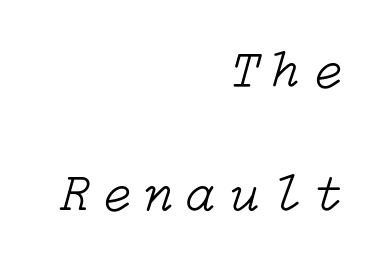
The image shows 53 px light type, italic (leaning right); set right-aligned, loose line spacing (2.33x), unusually wide letter spacing (+0.25 em), not underlined; low stroke contrast and a medium x-height.
